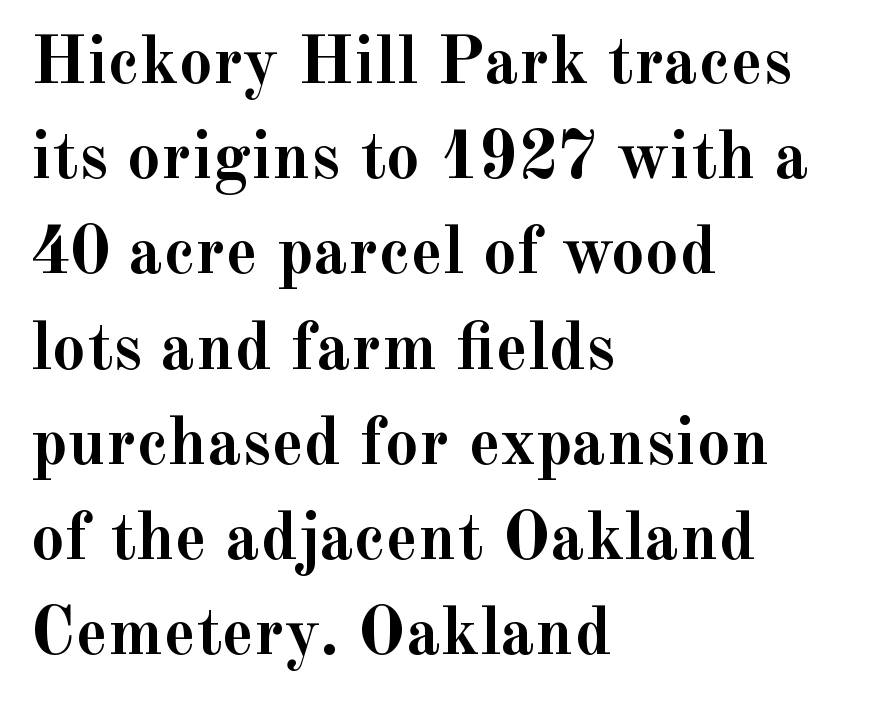
{"serif": "yes", "italic": "no", "bold": "yes", "weight": "semibold", "width": "normal", "x_height": "small", "monospaced": "no", "underline": "no", "align": "left", "line_spacing": "normal", "line_spacing_ratio": 1.4, "letter_spacing": "normal", "letter_spacing_em": 0.0, "glyph_px": 68}
